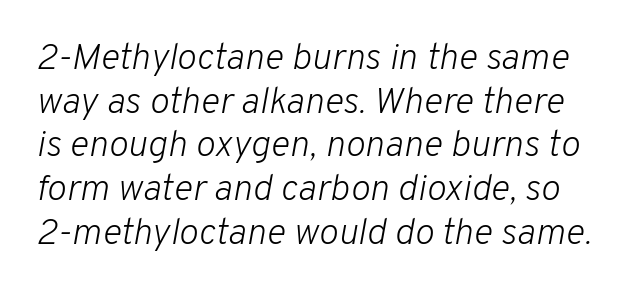
Q: Is the text bold? A: No.
Q: Is the text italic (slanted)? A: Yes, it leans right by about 10 degrees.
Q: Is the text underlined? A: No.
Q: Is the spacing between letters normal or unusually wide? A: Normal.
Q: Width (condensed, normal, or wide)? A: Normal.
Q: Stroke contrast? A: Low.
Q: x-height? A: Medium.
Q: Monospaced? A: No.
